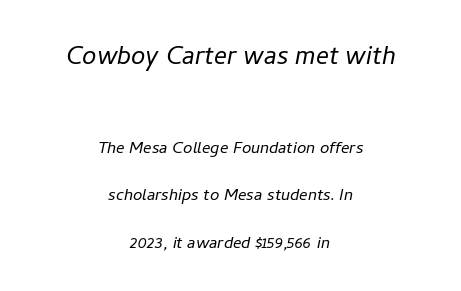
{"italic": "yes", "lean": "right", "slant_degrees": 11, "bold": "no", "weight": "light", "width": "normal", "stroke_contrast": "low", "x_height": "medium", "monospaced": "no", "underline": "no", "align": "center", "line_spacing": "loose", "line_spacing_ratio": 2.28, "letter_spacing": "normal", "letter_spacing_em": 0.0, "larger_block": "first", "size_ratio": 1.52, "glyph_px": 32}
